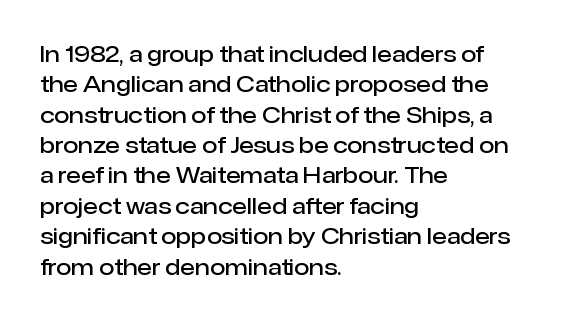
The lines sit at an ordinary, default distance from one another. Letter spacing: default. Check under the words: just untouched page. In terms of weight, the rendering is demibold, just under bold. Short and long lines alike share a common starting point at left. Quick note: not italic, upright.
